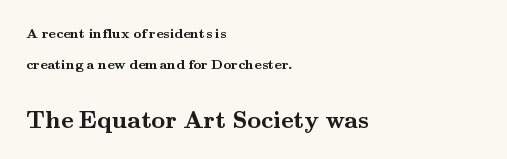
When letters stand straight like this, we call the style roman or upright. This sample is left-justified, so line endings fall wherever the words run out. The lower block of text is set noticeably larger than the block above it. Descender tails drop into unmarked territory. On the weight axis this lands at bold, roughly 700.
